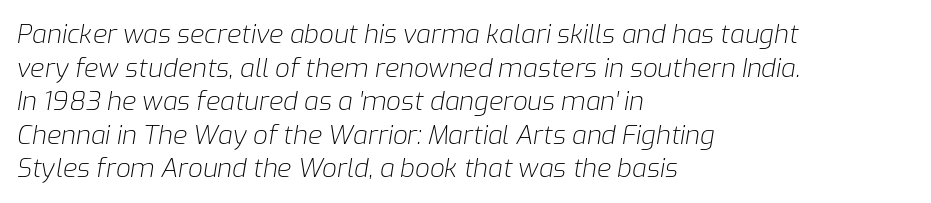
Baseline-to-baseline distance is the conventional proportion of letter height. The ragged edge is on the right, which tells us the setting is flush left. Compared with typical body copy, the letter spacing here is the same. Nothing heavy about these letters — not bold at all.
